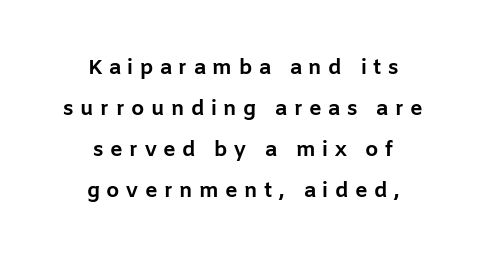
Q: Is the text bold? A: Yes.
Q: Is the text italic (slanted)? A: No, it is upright.
Q: Is the text underlined? A: No.
Q: How is the paragraph aligned? A: Centered.
Q: Is the spacing between letters normal or unusually wide? A: Unusually wide.
Q: Is the spacing between lines tight, normal or loose? A: Loose.
